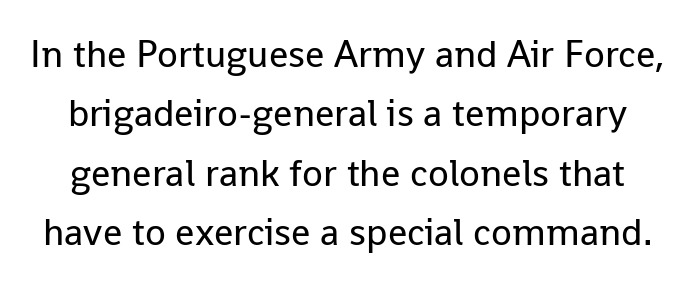
The image shows 38 px regular-weight sans-serif type, upright; set normal line spacing (1.56x), normal letter spacing, not underlined; low stroke contrast and a medium x-height.
